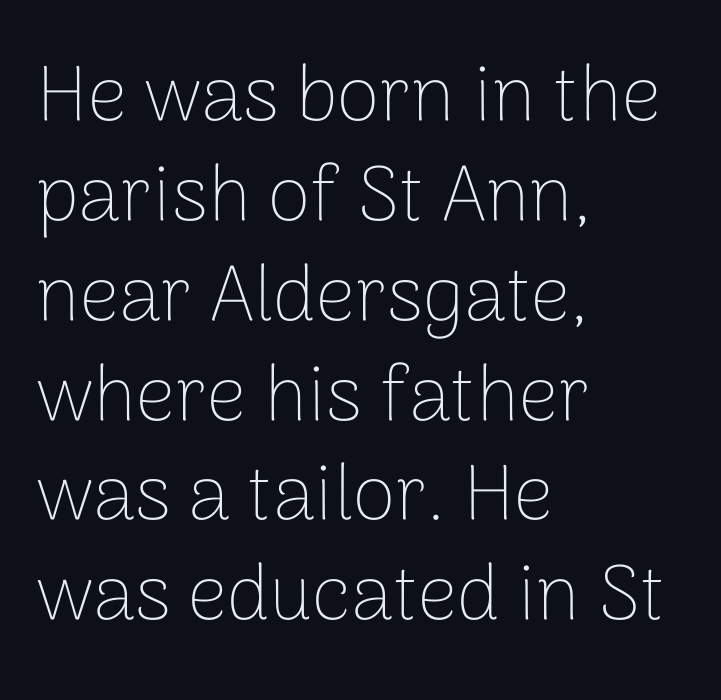
The image shows 78 px thin sans-serif type, upright; set left-aligned, normal line spacing (1.28x), normal letter spacing, not underlined; low stroke contrast and a medium x-height.
